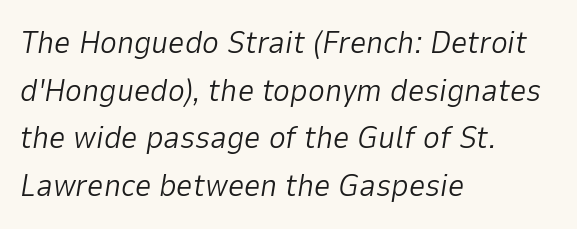
The image shows 32 px light type, italic (leaning right); set left-aligned, normal line spacing (1.49x), normal letter spacing, not underlined; low stroke contrast and a medium x-height.
